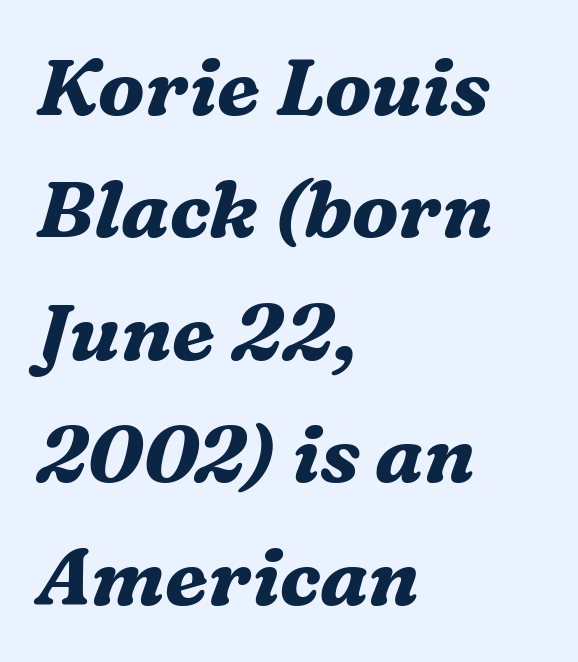
{"serif": "yes", "italic": "yes", "lean": "right", "slant_degrees": 16, "bold": "yes", "weight": "bold", "width": "normal", "stroke_contrast": "medium", "x_height": "medium", "monospaced": "no", "underline": "no", "align": "left", "line_spacing": "normal", "line_spacing_ratio": 1.53, "letter_spacing": "normal", "letter_spacing_em": 0.0, "glyph_px": 80}
